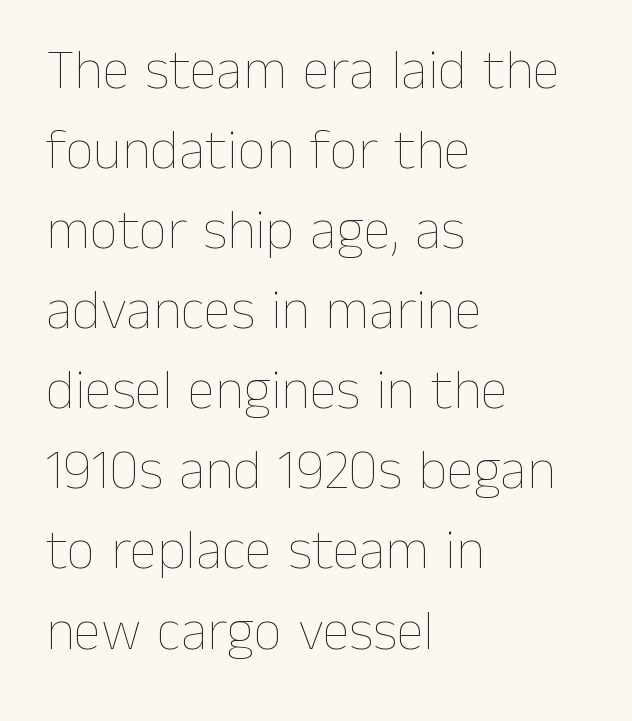
The image shows 56 px thin type, upright; set left-aligned, normal line spacing (1.43x), normal letter spacing, not underlined; low stroke contrast and a medium x-height.
